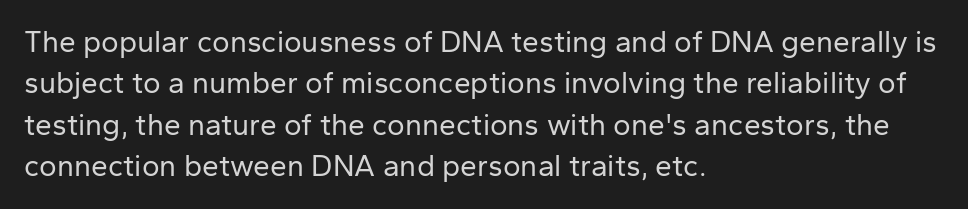
{"serif": "no", "italic": "no", "bold": "no", "weight": "regular", "width": "normal", "stroke_contrast": "low", "x_height": "medium", "monospaced": "no", "underline": "no", "align": "left", "line_spacing": "normal", "line_spacing_ratio": 1.38, "letter_spacing": "normal", "letter_spacing_em": 0.0, "glyph_px": 30}
